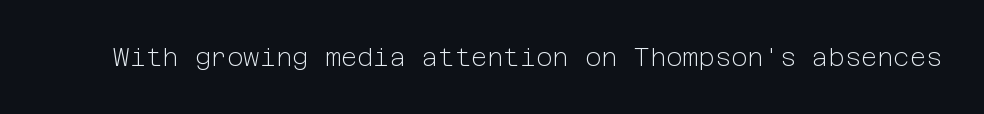
The image shows 25 px text type, upright; set normal letter spacing, not underlined.
